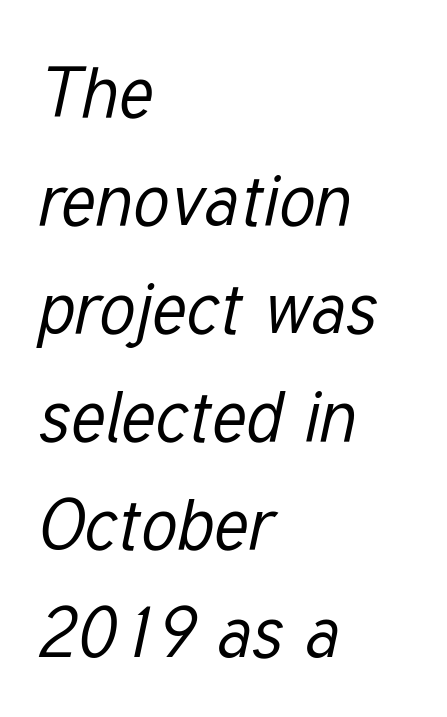
The image shows 71 px regular-weight, condensed type, italic (leaning right); set left-aligned, normal line spacing (1.52x), normal letter spacing, not underlined; low stroke contrast and a medium x-height.
